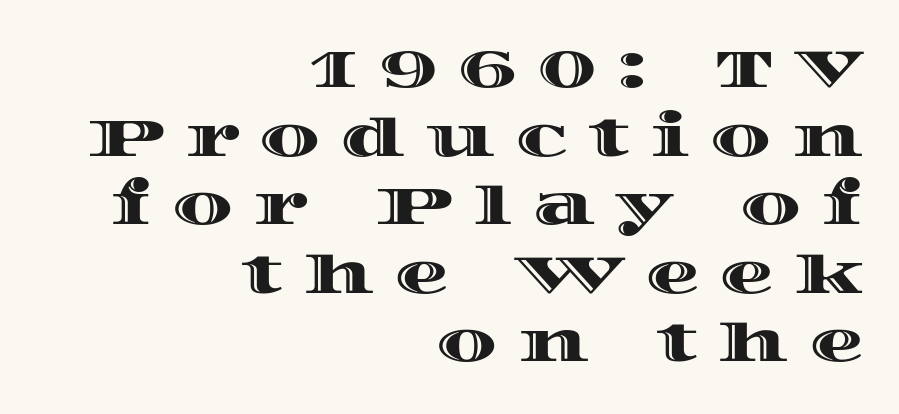
{"italic": "no", "width": "wide", "x_height": "large", "monospaced": "no", "underline": "no", "align": "right", "line_spacing": "normal", "line_spacing_ratio": 1.27, "letter_spacing": "wide", "letter_spacing_em": 0.39, "glyph_px": 54}
